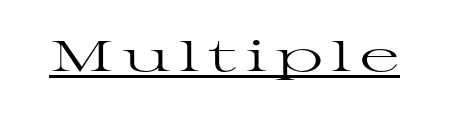
Q: Is the text bold? A: No.
Q: Is the text italic (slanted)? A: No, it is upright.
Q: Is the typeface a serif or a sans-serif typeface? A: Serif.
Q: Is the text underlined? A: Yes.
Q: Is the spacing between letters normal or unusually wide? A: Unusually wide.
Q: Width (condensed, normal, or wide)? A: Wide.
Q: Stroke contrast? A: High.
Q: x-height? A: Medium.
Q: Monospaced? A: No.
